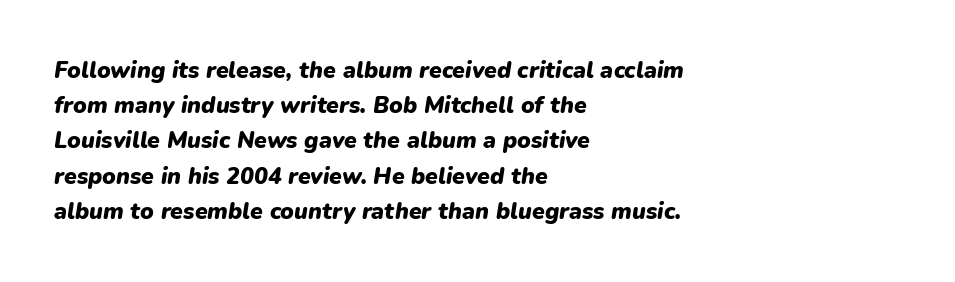
The image shows 23 px bold type, italic (leaning right); set left-aligned, normal line spacing (1.53x), normal letter spacing, not underlined.
